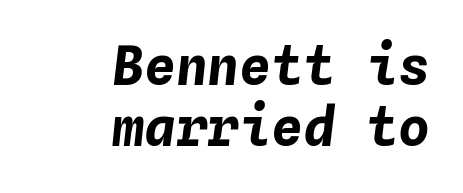
The image shows 53 px bold type, italic (leaning right), monospaced; set right-aligned, line spacing 1.16x, normal letter spacing, not underlined; low stroke contrast and a medium x-height.
